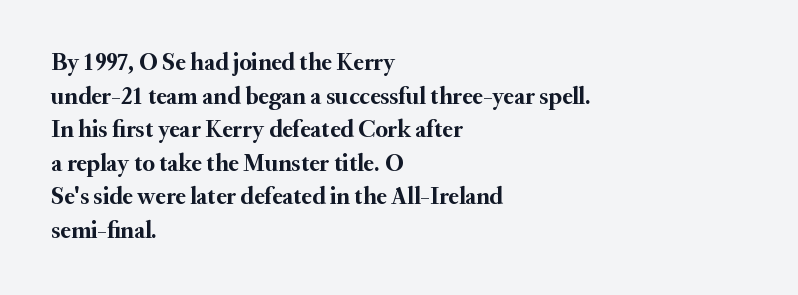
{"italic": "no", "bold": "yes", "underline": "no", "align": "left", "line_spacing": "normal", "line_spacing_ratio": 1.4, "letter_spacing": "normal", "letter_spacing_em": 0.0, "glyph_px": 24}
